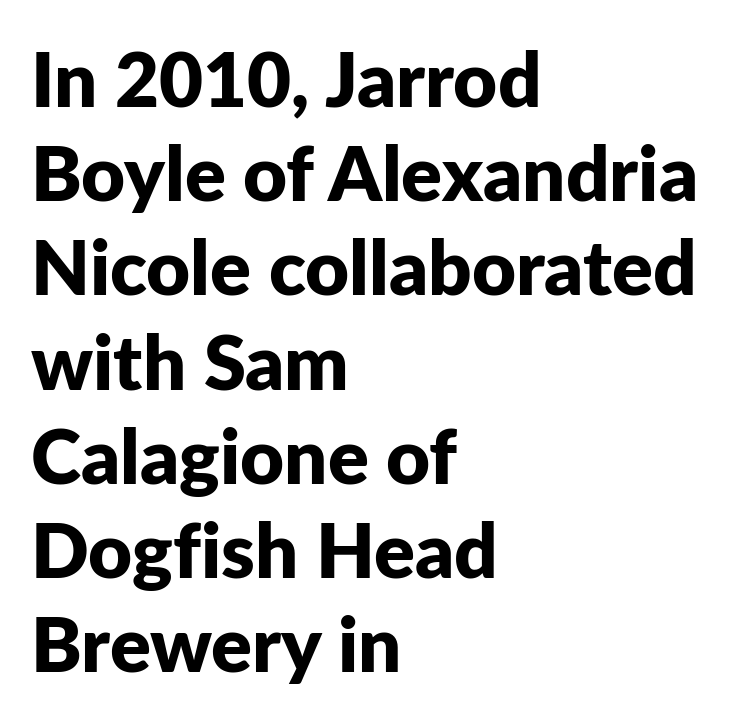
Heavy-handed strokes throughout: this text is bold. Designer's note — italics off, roman on. A typesetter would call this zero additional tracking. Clear beneath every line of the passage. Grotesque or geometric, the face here clearly has no serifs.
